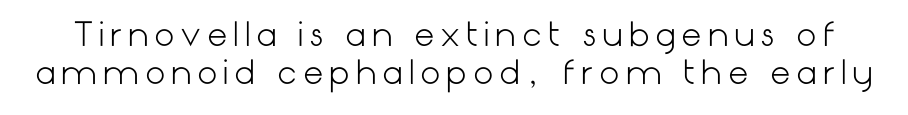
The image shows 32 px light sans-serif type, upright; set line spacing 1.2x, not underlined; low stroke contrast and a medium x-height.
